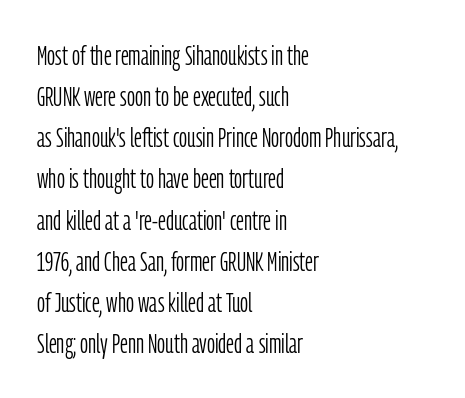
{"serif": "no", "italic": "no", "bold": "no", "weight": "light", "width": "condensed", "stroke_contrast": "low", "x_height": "medium", "monospaced": "no", "underline": "no", "align": "left", "line_spacing": "normal", "line_spacing_ratio": 1.47, "letter_spacing": "normal", "letter_spacing_em": 0.0, "glyph_px": 28}
